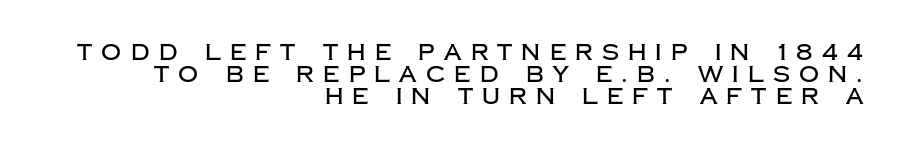
Q: Is the text italic (slanted)? A: No, it is upright.
Q: Is the text underlined? A: No.
Q: How is the paragraph aligned? A: Right-aligned.
Q: Is the spacing between letters normal or unusually wide? A: Unusually wide.
Q: Is the spacing between lines tight, normal or loose? A: Tight.
